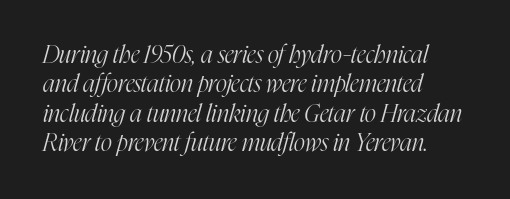
Weight class: somewhere from thin through regular. Characters are canted at an angle relative to the baseline's perpendicular. Letters rest on an invisible, unmarked baseline. Teacher's note: observe the even left margin — that is flush-left alignment.
